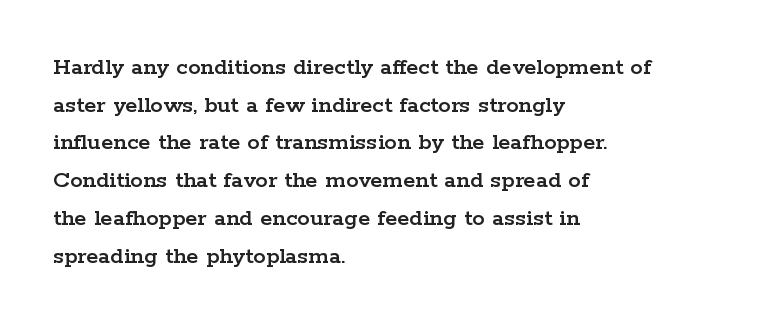
The image shows 25 px text type, upright; set left-aligned, normal line spacing (1.51x), normal letter spacing, not underlined.
